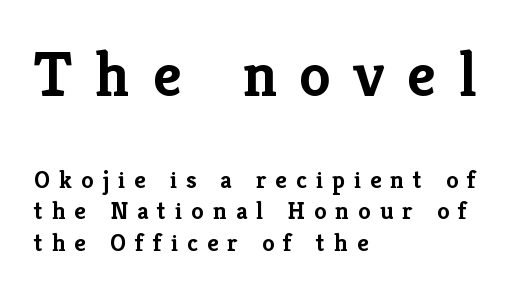
The image shows 63 px semibold serif type, upright; set left-aligned, normal line spacing (1.25x), unusually wide letter spacing (+0.36 em), not underlined; the first (top) block is 2.52x larger; low stroke contrast and a medium x-height.
